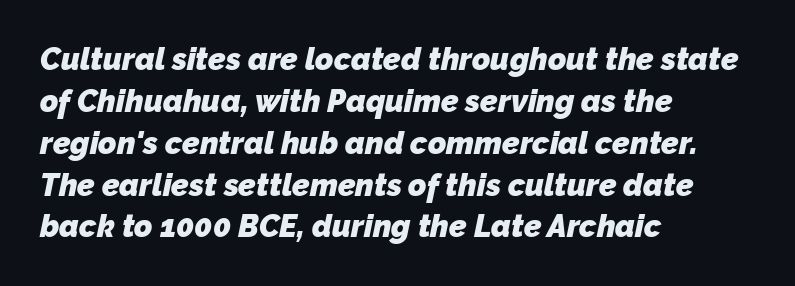
Q: Is the text bold? A: Yes.
Q: Is the typeface a serif or a sans-serif typeface? A: Sans-serif.
Q: Is the text underlined? A: No.
Q: How is the paragraph aligned? A: Left-aligned.
Q: Is the spacing between letters normal or unusually wide? A: Normal.
Q: Is the spacing between lines tight, normal or loose? A: Normal.
Q: Width (condensed, normal, or wide)? A: Normal.
Q: Stroke contrast? A: Low.
Q: x-height? A: Medium.
Q: Monospaced? A: No.
